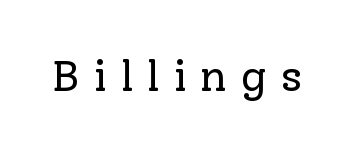
Varying glyph widths throughout — classic text-font behaviour. Caption: expanded tracking, letters set apart. Ordinary non-slanted type is in use. A clean baseline with only descenders dipping below it. The designer went with a serif here, giving each stem small feet.
